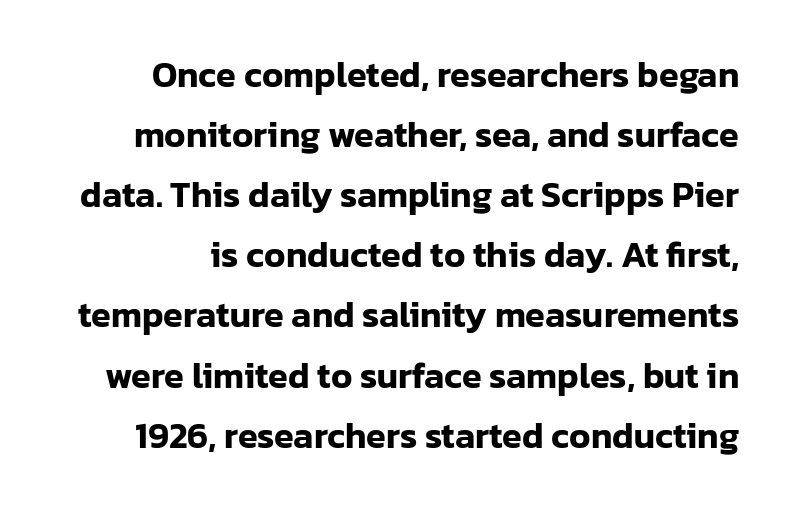
Q: Is the text italic (slanted)? A: No, it is upright.
Q: Is the typeface a serif or a sans-serif typeface? A: Sans-serif.
Q: Is the text underlined? A: No.
Q: How is the paragraph aligned? A: Right-aligned.
Q: Is the spacing between letters normal or unusually wide? A: Normal.
Q: Is the spacing between lines tight, normal or loose? A: Normal.
Q: Width (condensed, normal, or wide)? A: Normal.
Q: Stroke contrast? A: Low.
Q: x-height? A: Medium.
Q: Monospaced? A: No.
